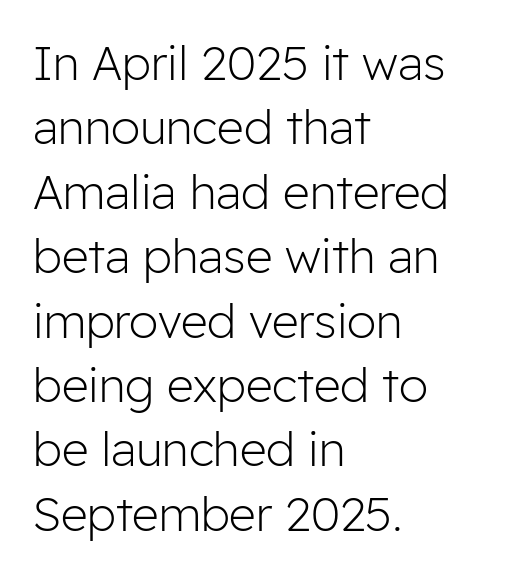
Leftover space on each line is placed entirely after the last word. The face used here is rendered with its standard letterfit. This sample keeps an unexceptional amount of space between lines. You could not count columns in this text — the font is proportionally spaced. Do the letters lean? They stand straight.
